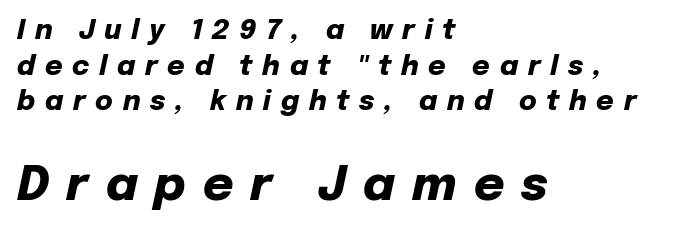
{"italic": "yes", "lean": "right", "slant_degrees": 12, "bold": "yes", "weight": "heavy", "width": "normal", "stroke_contrast": "low", "x_height": "medium", "monospaced": "no", "underline": "no", "align": "left", "line_spacing": "normal", "line_spacing_ratio": 1.32, "letter_spacing": "wide", "letter_spacing_em": 0.36, "larger_block": "second", "size_ratio": 1.74, "glyph_px": 47}
